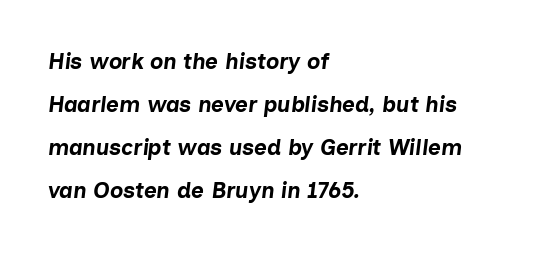
Posture: slanted. Short and long lines alike share a common starting point at left. What stands out about the letter spacing? Nothing — it is the standard amount. Bare-footed words on every line. One glance says open: line gaps are wider than usual. The passage shown is emphatically bold.
